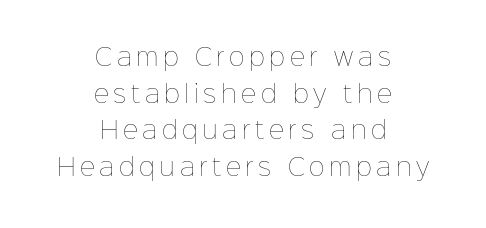
{"italic": "no", "bold": "no", "underline": "no", "align": "center", "line_spacing": "normal", "line_spacing_ratio": 1.53, "glyph_px": 24}
